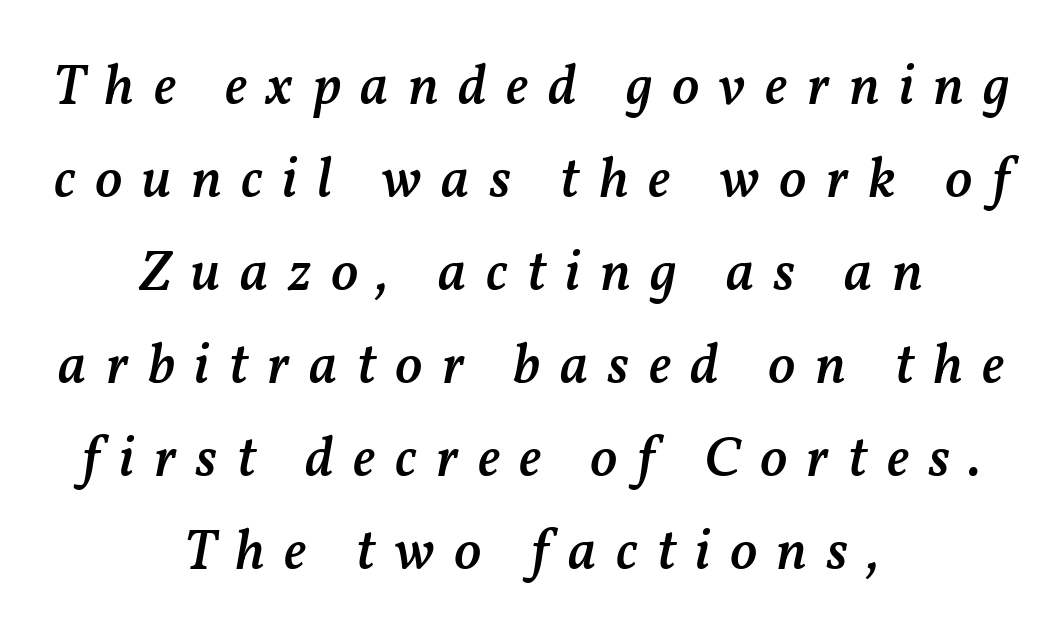
The image shows 57 px semibold type, italic (leaning right); set centered, normal line spacing (1.63x), unusually wide letter spacing (+0.34 em), not underlined; medium stroke contrast and a medium x-height.
